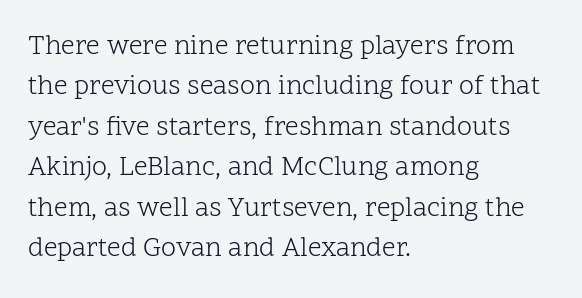
Q: Is the text bold? A: No.
Q: Is the text italic (slanted)? A: No, it is upright.
Q: Is the text underlined? A: No.
Q: How is the paragraph aligned? A: Left-aligned.
Q: Is the spacing between letters normal or unusually wide? A: Normal.
Q: Is the spacing between lines tight, normal or loose? A: Normal.
